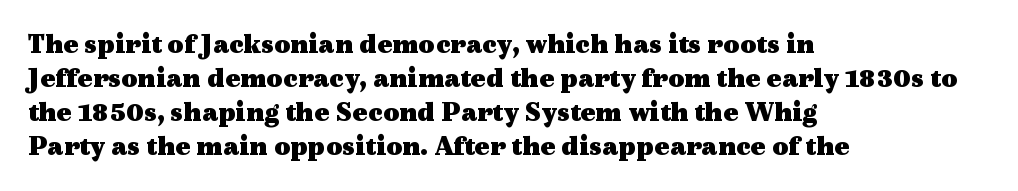
Q: Is the text bold? A: Yes.
Q: Is the text italic (slanted)? A: No, it is upright.
Q: Is the typeface a serif or a sans-serif typeface? A: Serif.
Q: Is the text underlined? A: No.
Q: How is the paragraph aligned? A: Left-aligned.
Q: Is the spacing between letters normal or unusually wide? A: Normal.
Q: Width (condensed, normal, or wide)? A: Wide.
Q: x-height? A: Medium.
Q: Monospaced? A: No.
